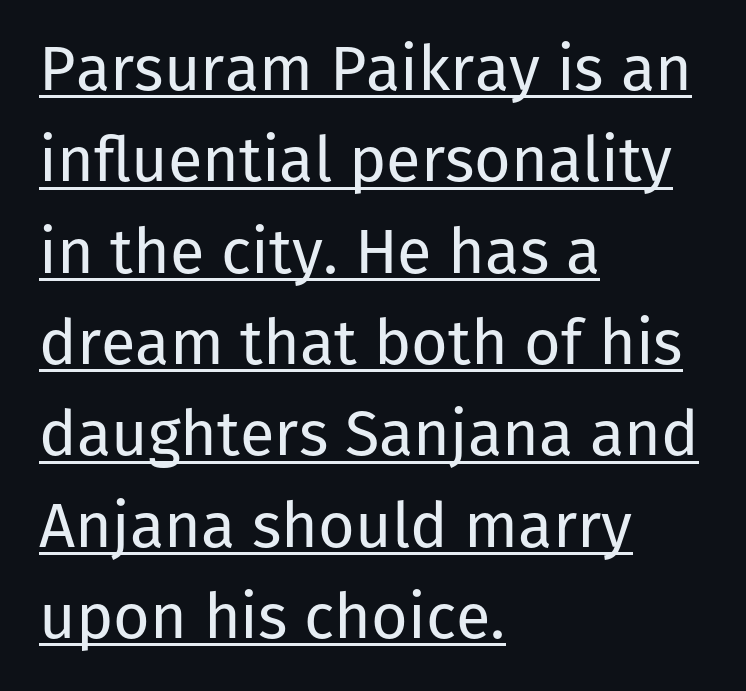
No letter is thick-stroked: the sample isn't bold. All the whitespace from short lines collects on the right. A typesetter would label this face a sans. Unlike italic type, these characters show no tilt at all.
